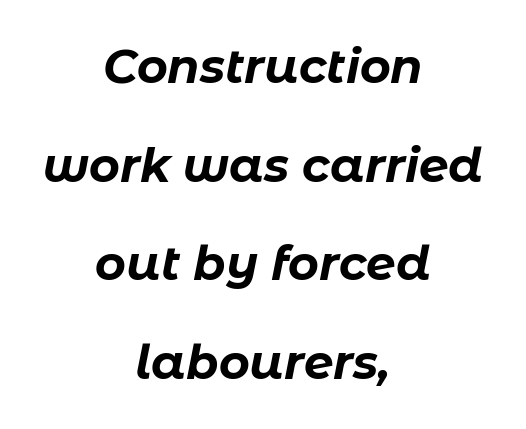
Q: Is the text bold? A: Yes.
Q: Is the text italic (slanted)? A: Yes, it leans right by about 11 degrees.
Q: Is the text underlined? A: No.
Q: How is the paragraph aligned? A: Centered.
Q: Is the spacing between letters normal or unusually wide? A: Normal.
Q: Is the spacing between lines tight, normal or loose? A: Loose.
Q: Width (condensed, normal, or wide)? A: Normal.
Q: Stroke contrast? A: Low.
Q: x-height? A: Medium.
Q: Monospaced? A: No.
